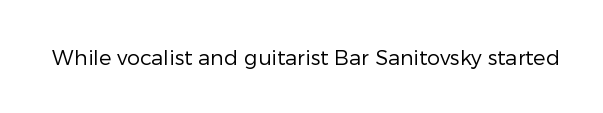
{"italic": "no", "bold": "no", "underline": "no", "letter_spacing": "normal", "letter_spacing_em": 0.0, "glyph_px": 21}
